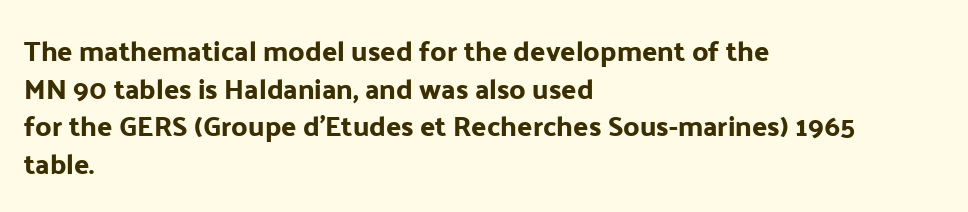
Q: Is the text italic (slanted)? A: No, it is upright.
Q: Is the typeface a serif or a sans-serif typeface? A: Sans-serif.
Q: Is the text underlined? A: No.
Q: How is the paragraph aligned? A: Left-aligned.
Q: Is the spacing between letters normal or unusually wide? A: Normal.
Q: Is the spacing between lines tight, normal or loose? A: Normal.
Q: Width (condensed, normal, or wide)? A: Normal.
Q: Stroke contrast? A: Low.
Q: x-height? A: Medium.
Q: Monospaced? A: No.
